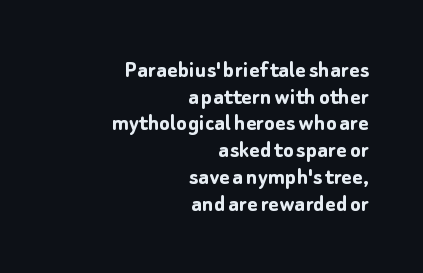
{"italic": "no", "bold": "yes", "underline": "no", "align": "right", "line_spacing": "tight", "line_spacing_ratio": 1.07, "letter_spacing": "normal", "letter_spacing_em": 0.0, "glyph_px": 25}
